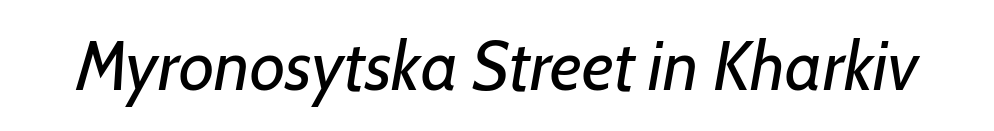
{"italic": "yes", "lean": "right", "slant_degrees": 7, "bold": "no", "weight": "regular", "width": "normal", "stroke_contrast": "low", "x_height": "medium", "monospaced": "no", "underline": "no", "letter_spacing": "normal", "letter_spacing_em": 0.0, "glyph_px": 69}
